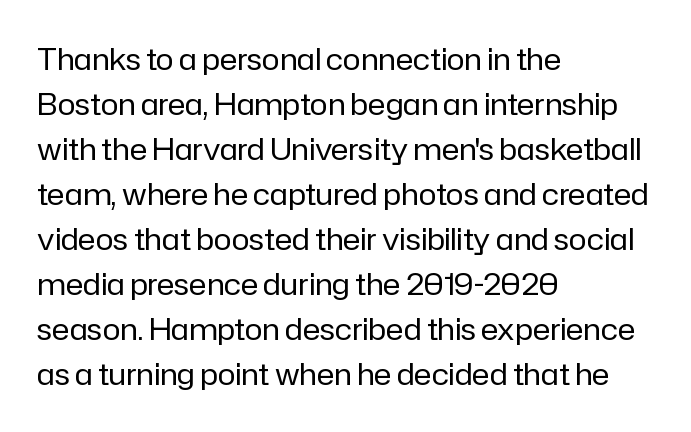
Q: Is the text bold? A: No.
Q: Is the text italic (slanted)? A: No, it is upright.
Q: Is the typeface a serif or a sans-serif typeface? A: Sans-serif.
Q: Is the text underlined? A: No.
Q: How is the paragraph aligned? A: Left-aligned.
Q: Is the spacing between letters normal or unusually wide? A: Normal.
Q: Is the spacing between lines tight, normal or loose? A: Normal.
Q: Width (condensed, normal, or wide)? A: Normal.
Q: Stroke contrast? A: Low.
Q: x-height? A: Medium.
Q: Monospaced? A: No.
